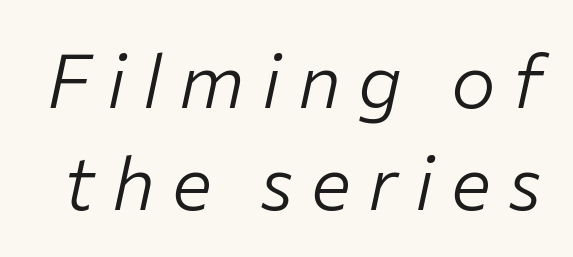
The image shows 75 px light type, italic (leaning right); set normal line spacing (1.36x), unusually wide letter spacing (+0.23 em), not underlined; low stroke contrast and a medium x-height.
